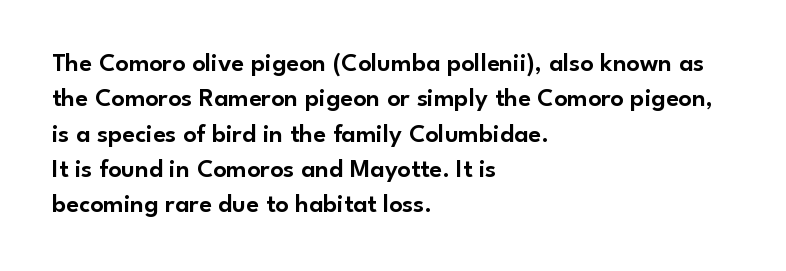
{"italic": "no", "underline": "no", "align": "left", "line_spacing": "normal", "line_spacing_ratio": 1.36, "letter_spacing": "normal", "letter_spacing_em": 0.0, "glyph_px": 26}
